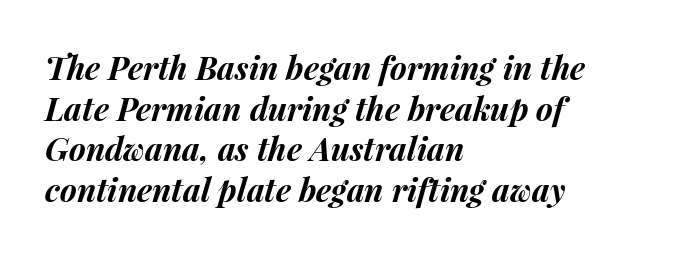
{"italic": "yes", "lean": "right", "slant_degrees": 15, "bold": "yes", "weight": "bold", "width": "normal", "stroke_contrast": "medium", "x_height": "medium", "monospaced": "no", "underline": "no", "align": "left", "line_spacing": "normal", "line_spacing_ratio": 1.27, "letter_spacing": "normal", "letter_spacing_em": 0.0, "glyph_px": 32}
